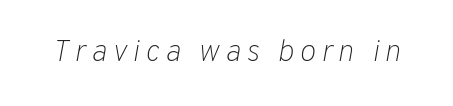
Looks like regular typesetting: each glyph gets only the width it needs. The cut favours lightness, reaching ordinary text weight at its darkest. This sample uses an oblique cut, with every glyph tilted off the vertical. Descenders hang freely into open space.
